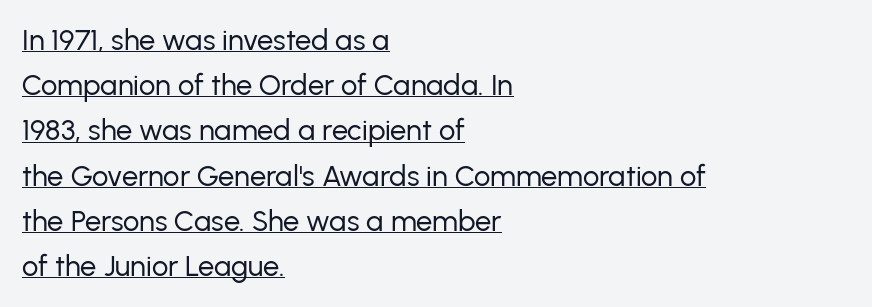
A typesetter would call this proportional, since set widths differ per character. This is underlined copy, the kind a proofreader might mark for attention. Horizontally, the lines are justified to the leading edge only. Bold? No — there's no thickening of the strokes.
